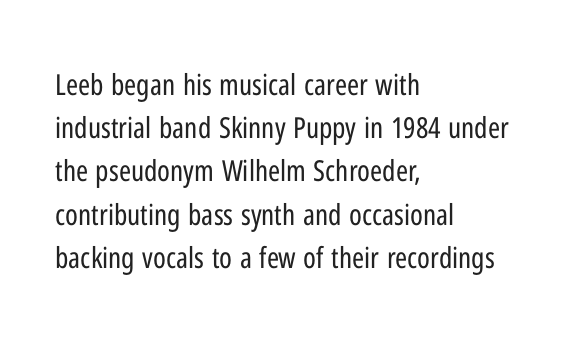
The image shows 29 px regular-weight, condensed sans-serif type, upright; set left-aligned, normal line spacing (1.49x), normal letter spacing, not underlined; low stroke contrast and a medium x-height.
